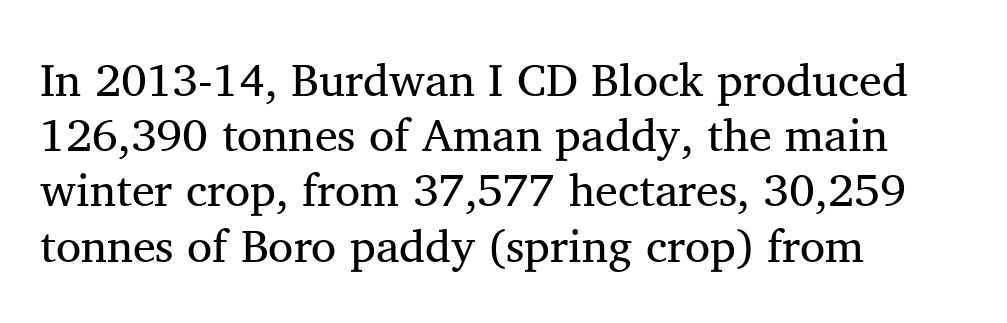
The image shows 46 px regular-weight serif type, upright; set left-aligned, line spacing 1.2x, normal letter spacing, not underlined; medium stroke contrast and a medium x-height.
